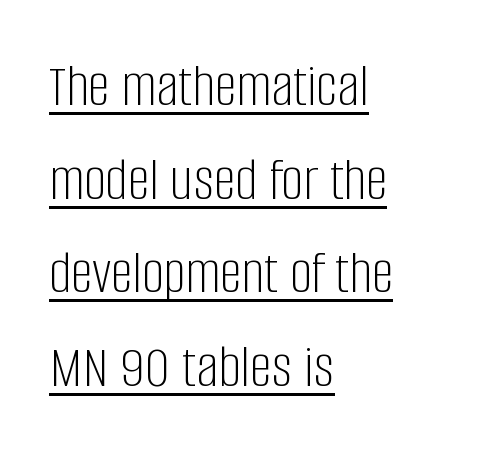
Q: Is the text bold? A: No.
Q: Is the text italic (slanted)? A: No, it is upright.
Q: Is the typeface a serif or a sans-serif typeface? A: Sans-serif.
Q: Is the text underlined? A: Yes.
Q: How is the paragraph aligned? A: Left-aligned.
Q: Is the spacing between letters normal or unusually wide? A: Normal.
Q: Is the spacing between lines tight, normal or loose? A: Normal.
Q: Width (condensed, normal, or wide)? A: Condensed.
Q: Stroke contrast? A: Low.
Q: x-height? A: Large.
Q: Monospaced? A: No.
